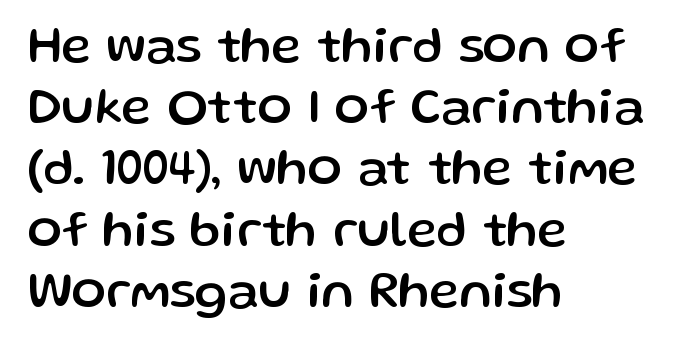
No extra tracking has been applied to these lines. Ordinary non-slanted type is in use. Unmarked baselines from the first word to the last. The setting favours the left margin, as ordinary paragraphs usually do. Spacing verdict: proportional, widths tailored to each character. Letterform terminals end flat and unadorned throughout the passage.
